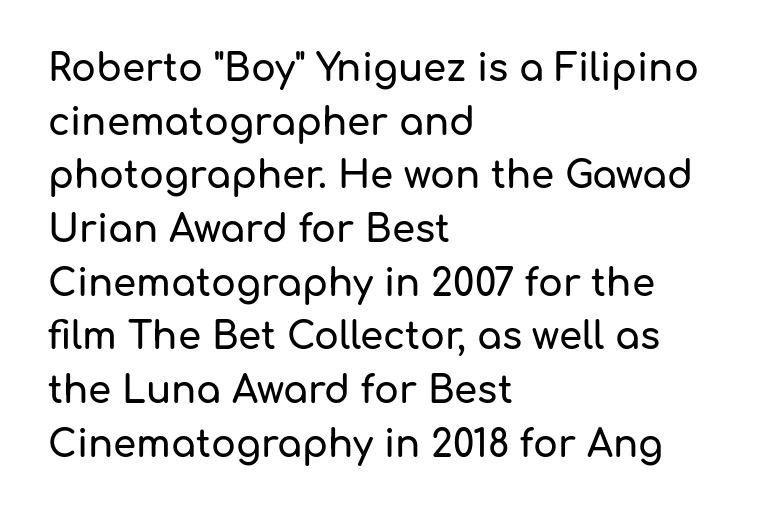
Q: Is the text italic (slanted)? A: No, it is upright.
Q: Is the typeface a serif or a sans-serif typeface? A: Sans-serif.
Q: Is the text underlined? A: No.
Q: How is the paragraph aligned? A: Left-aligned.
Q: Is the spacing between letters normal or unusually wide? A: Normal.
Q: Is the spacing between lines tight, normal or loose? A: Normal.
Q: Width (condensed, normal, or wide)? A: Normal.
Q: Stroke contrast? A: Low.
Q: x-height? A: Medium.
Q: Monospaced? A: No.
